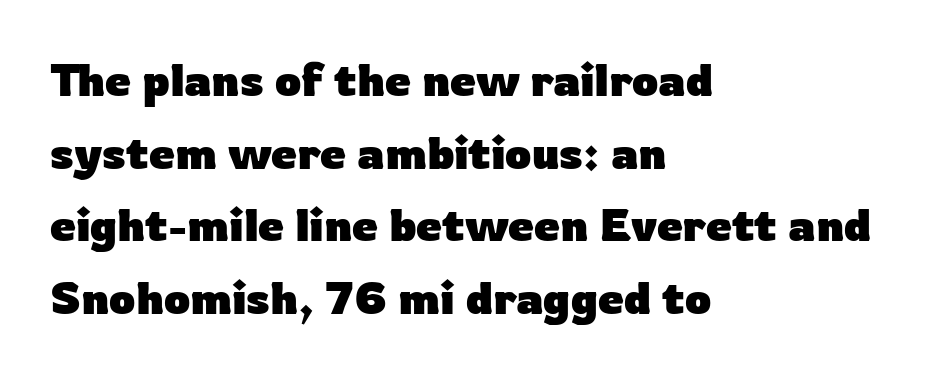
The space between consecutive lines is moderate. Think of a printed novel: that variable character pitch is what you see here. The type is set solid horizontally, with unmodified tracking. The rendering anchors every line to the left-hand side. Thick stems and heavy bowls — unmistakably bold. Notice how the stems are strictly vertical — no italics here.
